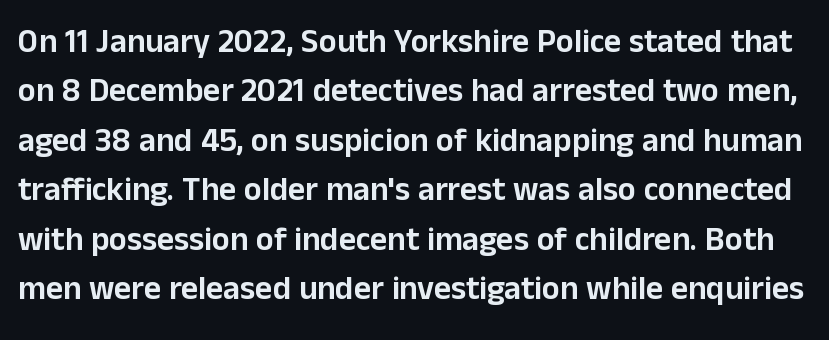
The image shows 33 px sans-serif type, upright; set normal line spacing (1.5x), normal letter spacing, not underlined; low stroke contrast and a medium x-height.
